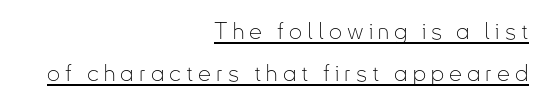
{"italic": "no", "bold": "no", "underline": "yes", "align": "right", "line_spacing_ratio": 1.84, "letter_spacing": "wide", "letter_spacing_em": 0.22, "glyph_px": 23}
